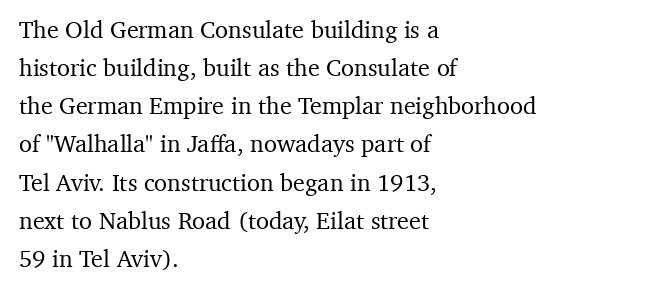
A normal amount of white space separates one row of letters from the next. In terms of letterspacing, this is plain default setting. Quick note: not italic, upright. Only glyphs here, with clear space below each row. Horizontally, the lines are justified to the leading edge only.
